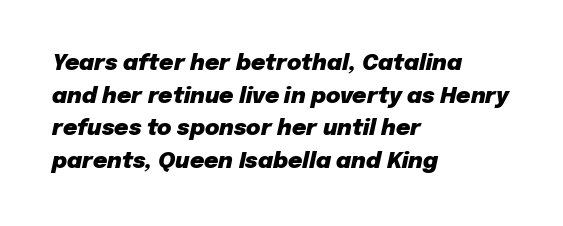
Q: Is the text bold? A: Yes.
Q: Is the text italic (slanted)? A: Yes, it leans right by about 12 degrees.
Q: Is the text underlined? A: No.
Q: How is the paragraph aligned? A: Left-aligned.
Q: Is the spacing between letters normal or unusually wide? A: Normal.
Q: Is the spacing between lines tight, normal or loose? A: Normal.
